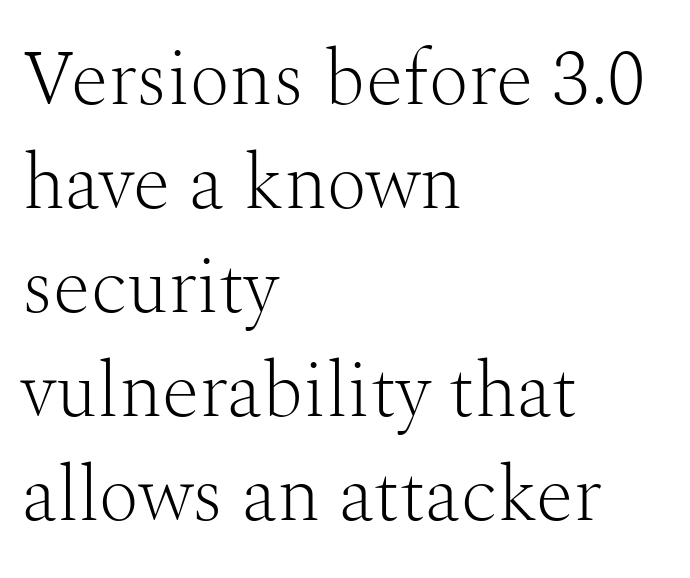
The image shows 77 px light serif type, upright; set left-aligned, normal line spacing (1.35x), normal letter spacing, not underlined; medium stroke contrast and a medium x-height.
